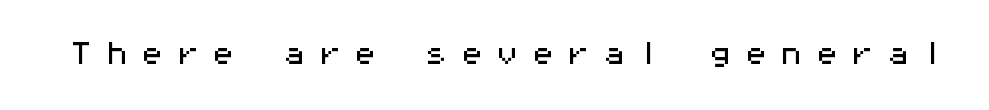
The image shows 25 px text type, upright; set unusually wide letter spacing (+0.42 em), not underlined.
